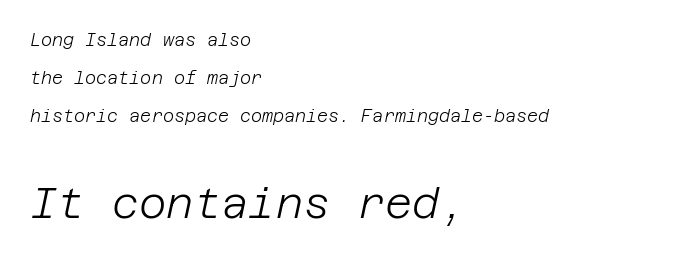
{"italic": "yes", "lean": "right", "slant_degrees": 12, "bold": "no", "weight": "light", "width": "normal", "stroke_contrast": "low", "x_height": "large", "underline": "no", "align": "left", "line_spacing": "loose", "line_spacing_ratio": 2.25, "letter_spacing": "normal", "letter_spacing_em": 0.0, "larger_block": "second", "size_ratio": 2.47, "glyph_px": 42}
